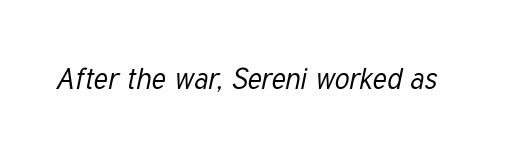
{"italic": "yes", "lean": "right", "slant_degrees": 12, "bold": "no", "weight": "regular", "width": "condensed", "stroke_contrast": "low", "x_height": "medium", "monospaced": "no", "underline": "no", "letter_spacing": "normal", "letter_spacing_em": 0.0, "glyph_px": 29}
